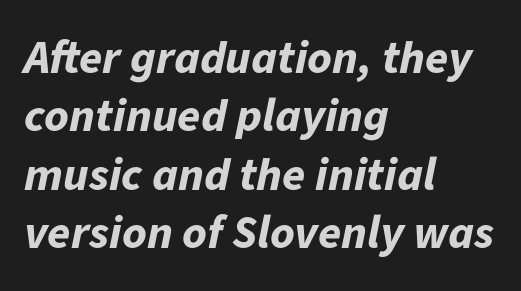
Q: Is the text bold? A: Yes.
Q: Is the text italic (slanted)? A: Yes, it leans right by about 11 degrees.
Q: Is the text underlined? A: No.
Q: How is the paragraph aligned? A: Left-aligned.
Q: Is the spacing between letters normal or unusually wide? A: Normal.
Q: Width (condensed, normal, or wide)? A: Normal.
Q: Stroke contrast? A: Low.
Q: x-height? A: Medium.
Q: Monospaced? A: No.
